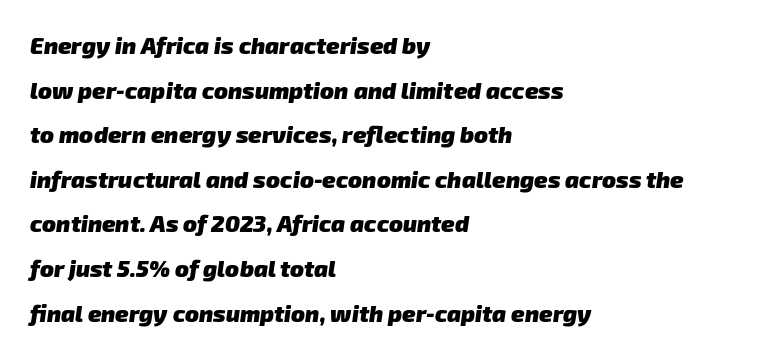
The image shows 23 px bold type; set left-aligned, loose line spacing (1.94x), normal letter spacing, not underlined.
